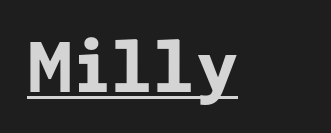
The image shows 68 px bold sans-serif type, upright; set normal letter spacing, underlined; low stroke contrast and a medium x-height.
